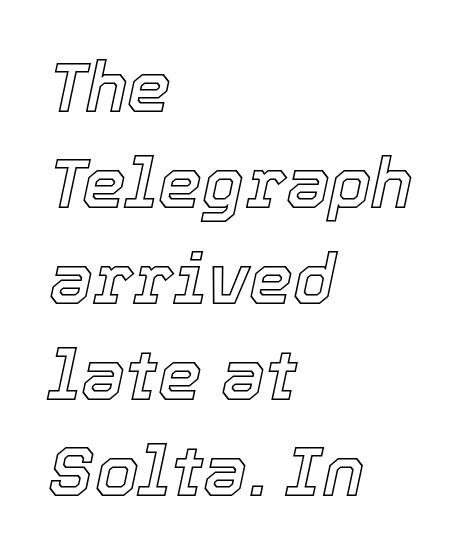
The image shows 70 px text type, italic (leaning right); set left-aligned, normal line spacing (1.37x), normal letter spacing, not underlined; a medium x-height.
